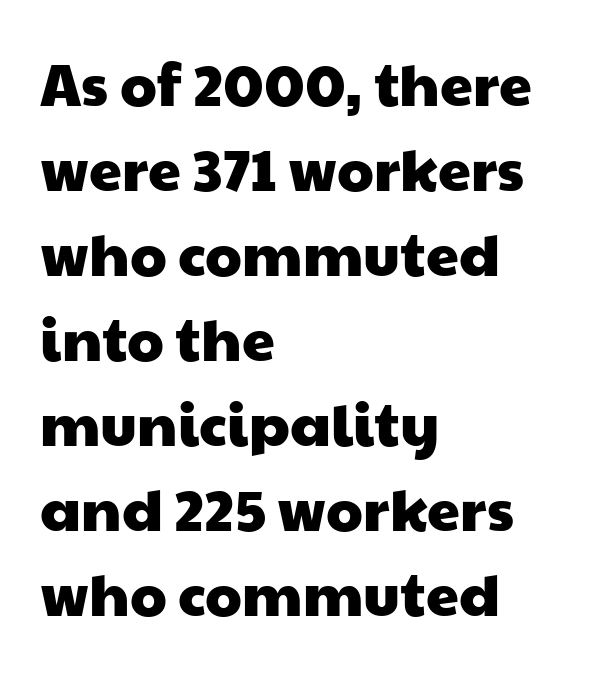
{"serif": "no", "width": "wide", "stroke_contrast": "low", "x_height": "medium", "monospaced": "no", "underline": "no", "align": "left", "line_spacing": "normal", "line_spacing_ratio": 1.44, "letter_spacing": "normal", "letter_spacing_em": 0.0, "glyph_px": 59}
